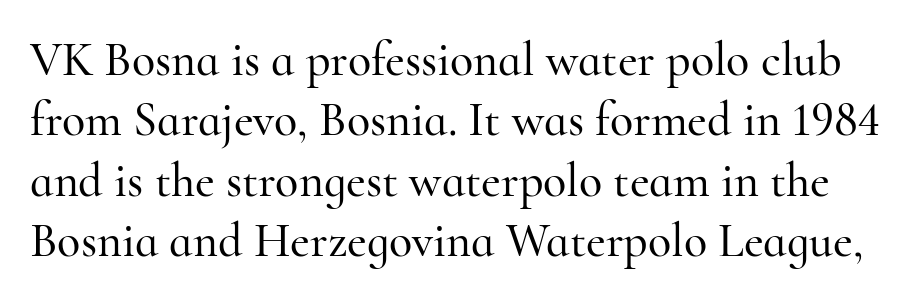
The image shows 48 px serif type, upright; set normal line spacing (1.26x), normal letter spacing, not underlined; high stroke contrast and a small x-height.
